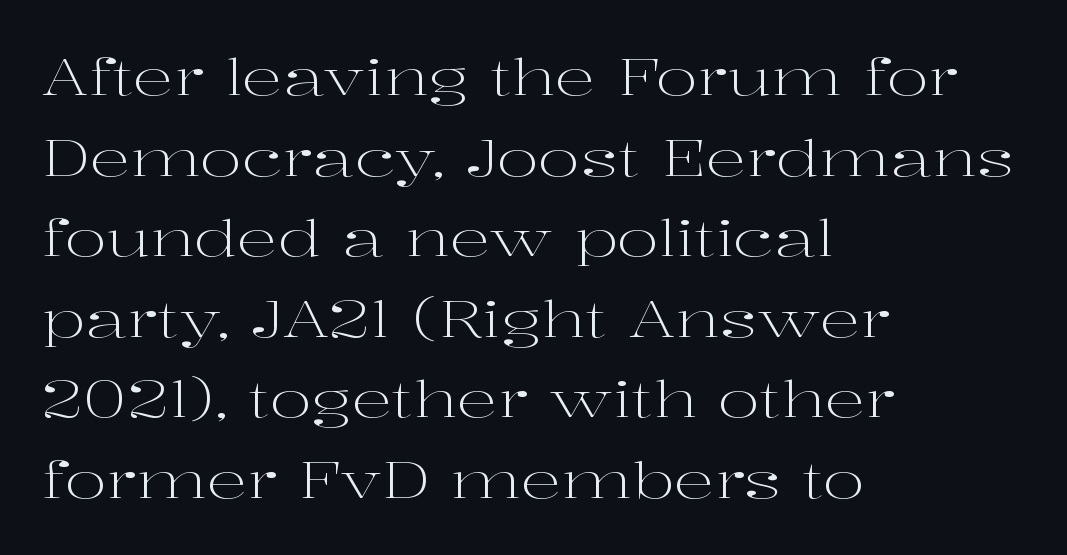
Q: Is the text bold? A: No.
Q: Is the text italic (slanted)? A: No, it is upright.
Q: Is the typeface a serif or a sans-serif typeface? A: Serif.
Q: Is the text underlined? A: No.
Q: How is the paragraph aligned? A: Left-aligned.
Q: Is the spacing between letters normal or unusually wide? A: Normal.
Q: Is the spacing between lines tight, normal or loose? A: Normal.
Q: Width (condensed, normal, or wide)? A: Wide.
Q: Stroke contrast? A: High.
Q: x-height? A: Medium.
Q: Monospaced? A: No.
